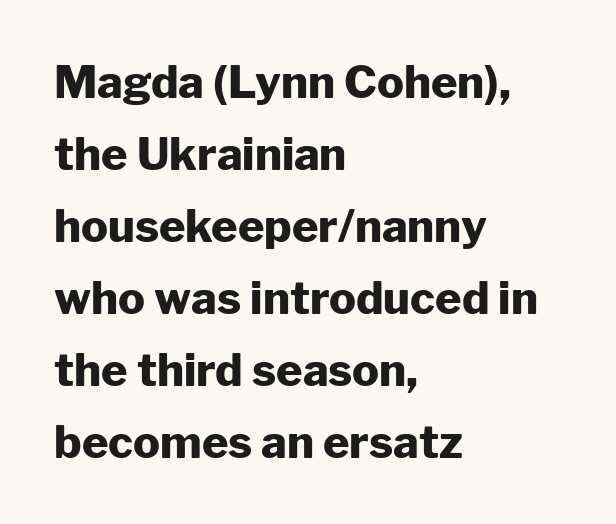
{"serif": "no", "italic": "no", "bold": "yes", "weight": "heavy", "width": "normal", "stroke_contrast": "low", "x_height": "medium", "monospaced": "no", "underline": "no", "align": "left", "line_spacing": "normal", "line_spacing_ratio": 1.6, "letter_spacing": "normal", "letter_spacing_em": 0.0, "glyph_px": 45}
